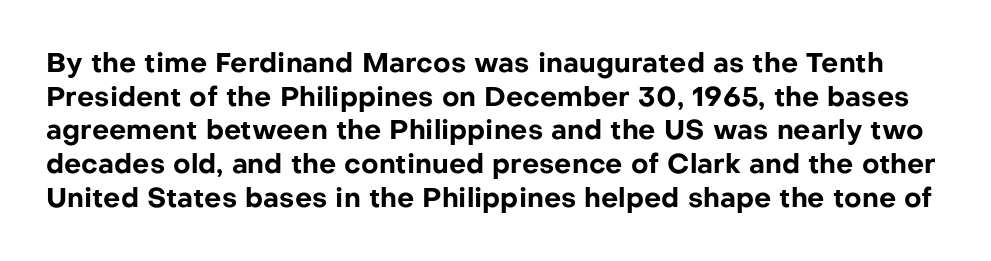
Q: Is the text bold? A: Yes.
Q: Is the text italic (slanted)? A: No, it is upright.
Q: Is the text underlined? A: No.
Q: Is the spacing between letters normal or unusually wide? A: Normal.
Q: Is the spacing between lines tight, normal or loose? A: Normal.
